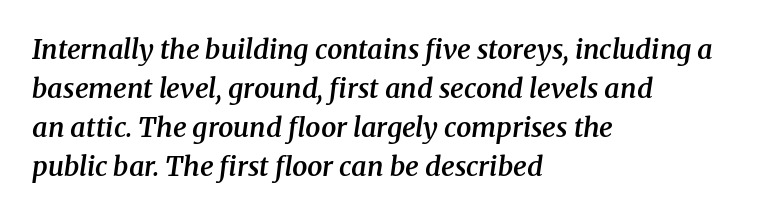
{"italic": "yes", "lean": "right", "slant_degrees": 8, "bold": "semi", "underline": "no", "align": "left", "line_spacing": "normal", "line_spacing_ratio": 1.44, "letter_spacing": "normal", "letter_spacing_em": 0.0, "glyph_px": 27}
